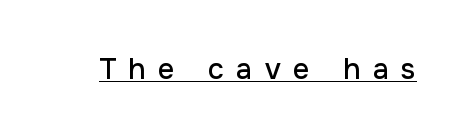
The face used here is a sans, in the tradition of grotesques and geometrics. The rendering uses the underline text-decoration. Short note: letters widely spaced. A typesetter would mark this as roman, not italic. Note the varied advance widths — an 'i' is clearly narrower than an 'm'.
